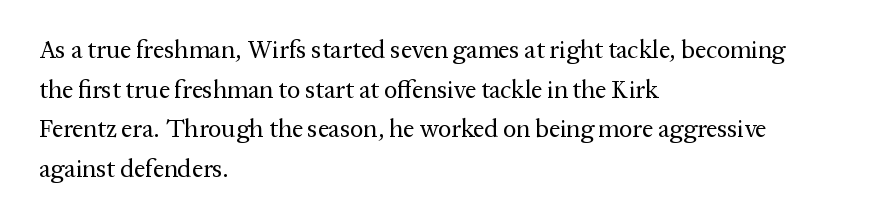
Q: Is the text bold? A: No.
Q: Is the text italic (slanted)? A: No, it is upright.
Q: Is the text underlined? A: No.
Q: How is the paragraph aligned? A: Left-aligned.
Q: Is the spacing between letters normal or unusually wide? A: Normal.
Q: Is the spacing between lines tight, normal or loose? A: Normal.
